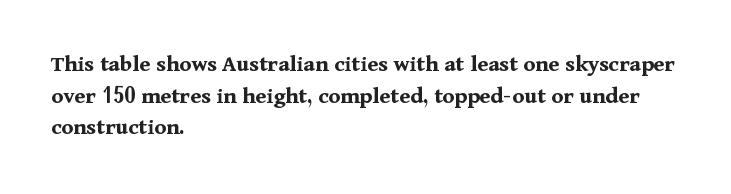
Honestly, the letter spacing is just normal — you wouldn't notice it. One glance says typical: line gaps are just what's usual. These lines stack with their left ends in a neat column. The type sits square on the baseline with zero lean. Descender tails drop into unmarked territory. How heavy is the stroke? Heavy — this is a bold.
